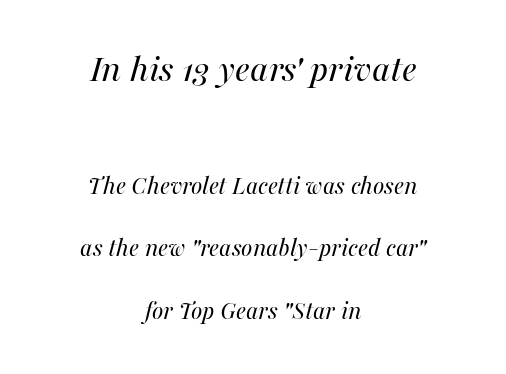
Designer's note — italics engaged. In terms of leading, this rendering errs on the spacious side. A student would call this center alignment; a typographer would say set centered. The gaps between neighbouring characters are ordinary and unremarkable.
